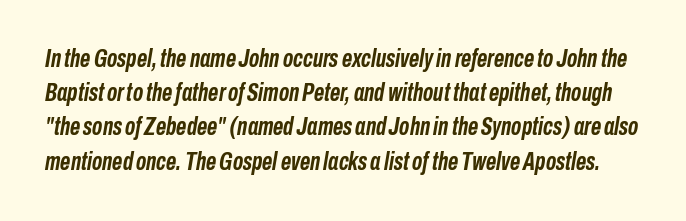
Set as a true bold cut, around the 700 mark. How would I describe the line gaps? Plain and ordinary. Letter spacing: default. Type without underlining. Characters are canted at an angle relative to the baseline's perpendicular.
